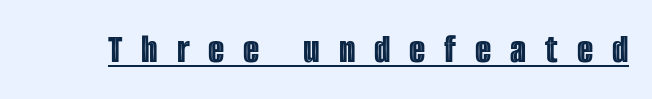
The image shows 42 px condensed type, upright; set unusually wide letter spacing (+0.45 em), underlined; a large x-height.
